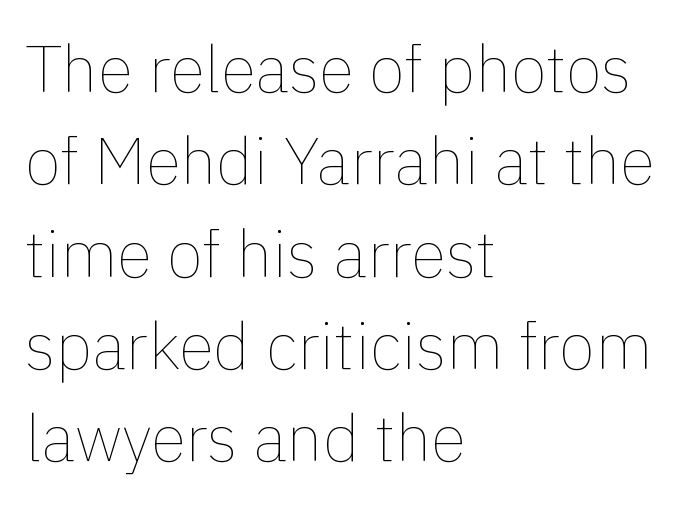
The image shows 65 px thin type, upright; set left-aligned, normal line spacing (1.42x), normal letter spacing, not underlined; a medium x-height.
